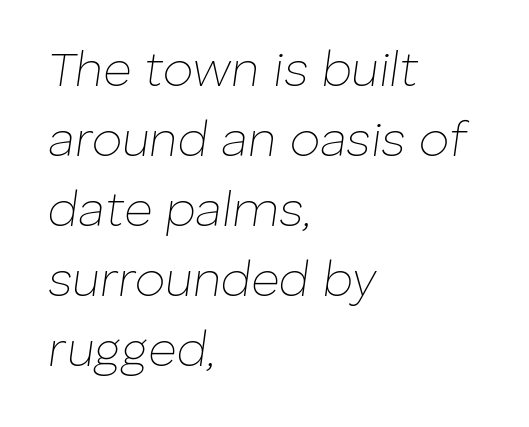
Q: Is the text bold? A: No.
Q: Is the text italic (slanted)? A: Yes, it leans right by about 8 degrees.
Q: Is the text underlined? A: No.
Q: How is the paragraph aligned? A: Left-aligned.
Q: Is the spacing between letters normal or unusually wide? A: Normal.
Q: Is the spacing between lines tight, normal or loose? A: Normal.
Q: Width (condensed, normal, or wide)? A: Normal.
Q: Stroke contrast? A: Low.
Q: x-height? A: Medium.
Q: Monospaced? A: No.
